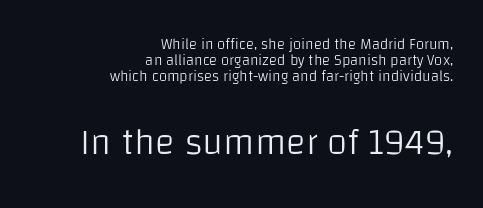
The image shows 37 px light sans-serif type, upright; set right-aligned, tight line spacing (1.08x), normal letter spacing, not underlined; the second (bottom) block is 2.47x larger; low stroke contrast and a large x-height.
